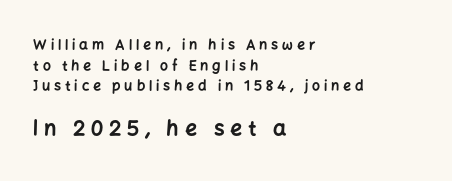
{"italic": "no", "bold": "yes", "underline": "no", "align": "left", "line_spacing": "normal", "line_spacing_ratio": 1.48, "letter_spacing": "wide", "letter_spacing_em": 0.28, "larger_block": "second", "size_ratio": 1.5, "glyph_px": 21}
